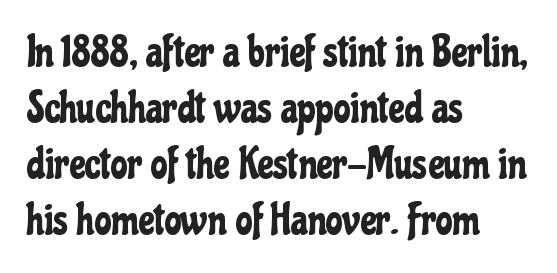
Quick note: interline space is typical. What kind of face is this? One without serifs — a sans. A bare baseline throughout the passage. The letterforms sit shoulder to shoulder at normal distance. Leftover space on each line is placed entirely after the last word. Style check: upright.
